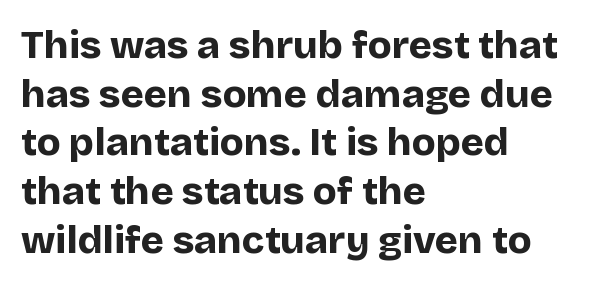
The passage shown is emphatically bold. Horizontal bands of white between lines are of average thickness. Glyph-to-glyph distance matches everyday printed text. The face used here is proportionally spaced, like ordinary book or web type. A typesetter would label this face a sans.
